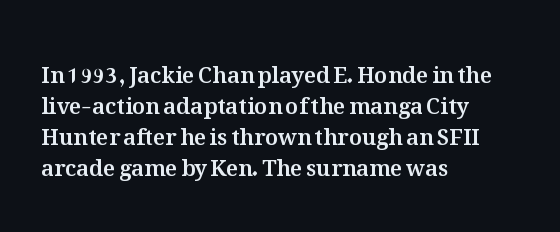
The image shows 22 px text type, upright; set left-aligned, normal line spacing (1.41x), normal letter spacing, not underlined.
